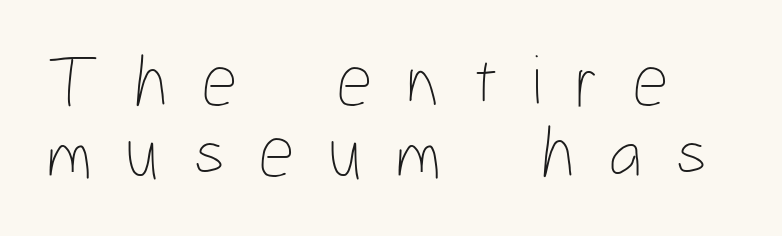
Q: Is the text bold? A: No.
Q: Is the text italic (slanted)? A: No, it is upright.
Q: Is the text underlined? A: No.
Q: Is the spacing between letters normal or unusually wide? A: Unusually wide.
Q: Is the spacing between lines tight, normal or loose? A: Tight.
Q: Width (condensed, normal, or wide)? A: Condensed.
Q: Stroke contrast? A: Low.
Q: x-height? A: Medium.
Q: Monospaced? A: No.
